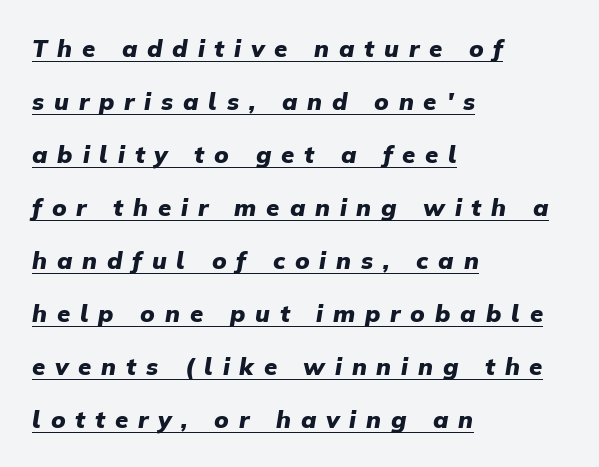
Q: Is the text bold? A: Yes.
Q: Is the text italic (slanted)? A: Yes, it leans right by about 9 degrees.
Q: Is the text underlined? A: Yes.
Q: How is the paragraph aligned? A: Left-aligned.
Q: Is the spacing between letters normal or unusually wide? A: Unusually wide.
Q: Is the spacing between lines tight, normal or loose? A: Loose.
